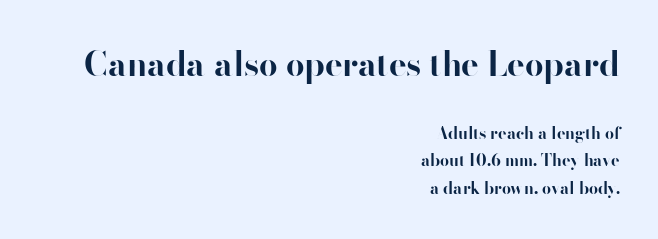
{"serif": "no", "italic": "no", "bold": "yes", "weight": "bold", "width": "normal", "stroke_contrast": "high", "x_height": "small", "monospaced": "no", "underline": "no", "align": "right", "line_spacing_ratio": 1.71, "letter_spacing": "normal", "letter_spacing_em": 0.0, "larger_block": "first", "size_ratio": 2.06, "glyph_px": 33}
